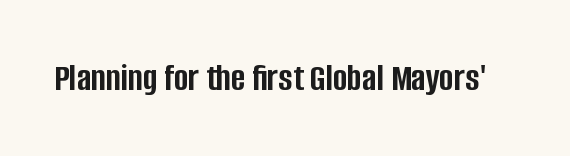
You'd pick this weight for a headline — it's a proper bold. Each word holds together tightly as a unit, with standard inter-letter gaps. Note the varied advance widths — an 'i' is clearly narrower than an 'm'. This is sans-serif lettering, the kind often seen on screens and signage. The passage shown is not underscored anywhere. Ascenders rise straight up at ninety degrees.
